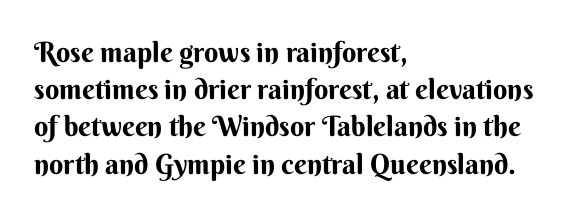
Q: Is the text bold? A: Yes.
Q: Is the text italic (slanted)? A: No, it is upright.
Q: Is the typeface a serif or a sans-serif typeface? A: Sans-serif.
Q: Is the text underlined? A: No.
Q: How is the paragraph aligned? A: Left-aligned.
Q: Is the spacing between letters normal or unusually wide? A: Normal.
Q: Is the spacing between lines tight, normal or loose? A: Normal.
Q: Width (condensed, normal, or wide)? A: Normal.
Q: Stroke contrast? A: Medium.
Q: x-height? A: Small.
Q: Monospaced? A: No.
